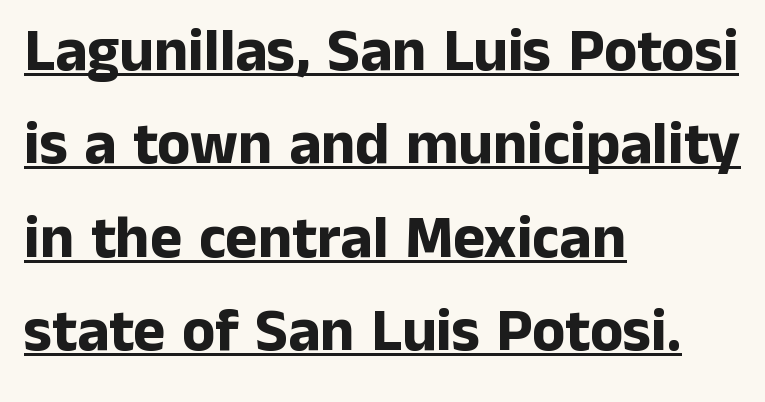
{"serif": "no", "italic": "no", "bold": "yes", "weight": "bold", "width": "normal", "stroke_contrast": "low", "x_height": "medium", "monospaced": "no", "underline": "yes", "align": "left", "line_spacing": "normal", "line_spacing_ratio": 1.53, "letter_spacing": "normal", "letter_spacing_em": 0.0, "glyph_px": 61}
